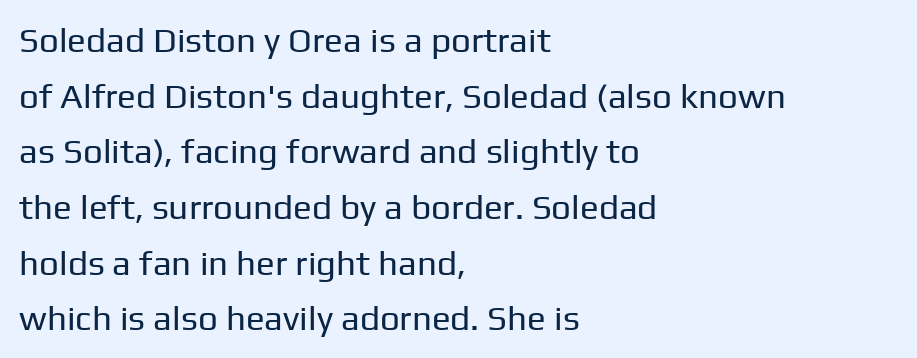
Q: Is the text bold? A: No.
Q: Is the text italic (slanted)? A: No, it is upright.
Q: Is the typeface a serif or a sans-serif typeface? A: Sans-serif.
Q: Is the text underlined? A: No.
Q: How is the paragraph aligned? A: Left-aligned.
Q: Is the spacing between letters normal or unusually wide? A: Normal.
Q: Is the spacing between lines tight, normal or loose? A: Normal.
Q: Width (condensed, normal, or wide)? A: Normal.
Q: Stroke contrast? A: Low.
Q: x-height? A: Medium.
Q: Monospaced? A: No.
